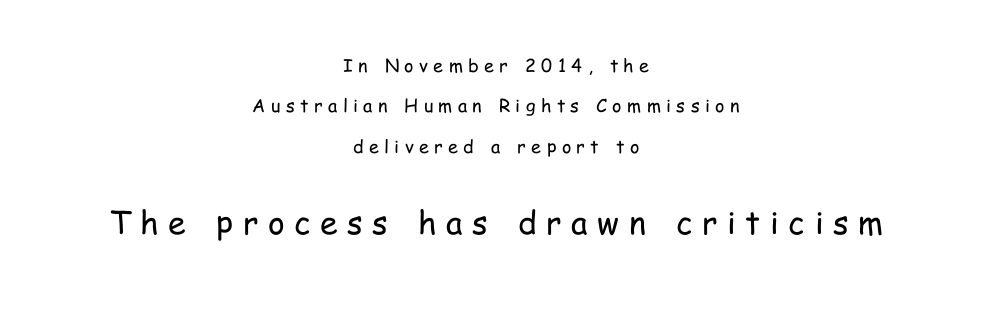
The face used here is proportionally spaced, like ordinary book or web type. Every stem runs plumb, perpendicular to the baseline. Caption: expanded tracking, letters set apart. The specimen omits any rule beneath the text block's lines.
